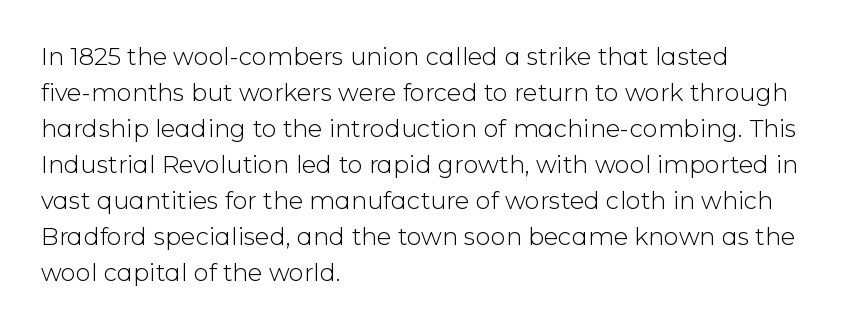
{"italic": "no", "bold": "no", "underline": "no", "align": "left", "line_spacing": "normal", "line_spacing_ratio": 1.5, "letter_spacing": "normal", "letter_spacing_em": 0.0, "glyph_px": 24}
